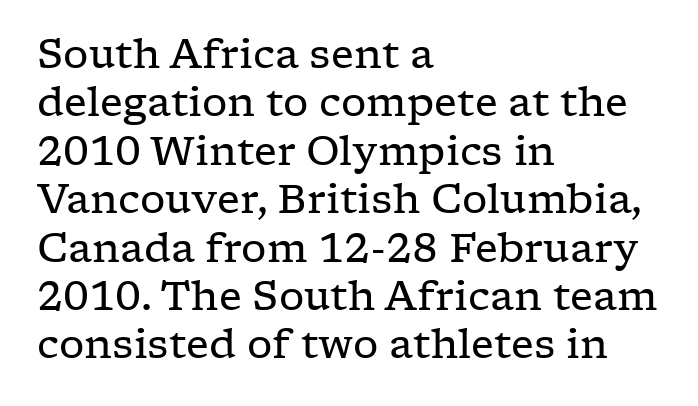
Q: Is the text bold? A: No.
Q: Is the text italic (slanted)? A: No, it is upright.
Q: Is the typeface a serif or a sans-serif typeface? A: Serif.
Q: Is the text underlined? A: No.
Q: How is the paragraph aligned? A: Left-aligned.
Q: Is the spacing between letters normal or unusually wide? A: Normal.
Q: Width (condensed, normal, or wide)? A: Wide.
Q: Stroke contrast? A: Low.
Q: x-height? A: Medium.
Q: Monospaced? A: No.
